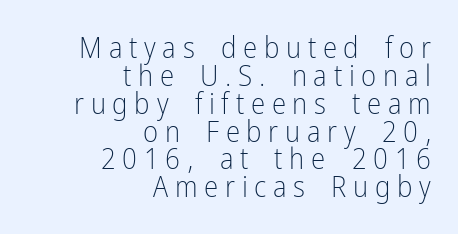
The image shows 29 px light, condensed sans-serif type, upright; set right-aligned, tight line spacing (0.96x), unusually wide letter spacing (+0.23 em), not underlined; low stroke contrast and a medium x-height.
